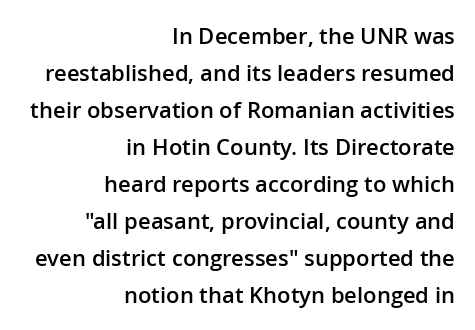
Q: Is the text bold? A: Semi-bold.
Q: Is the text italic (slanted)? A: No, it is upright.
Q: Is the text underlined? A: No.
Q: How is the paragraph aligned? A: Right-aligned.
Q: Is the spacing between letters normal or unusually wide? A: Normal.
Q: Is the spacing between lines tight, normal or loose? A: Normal.
